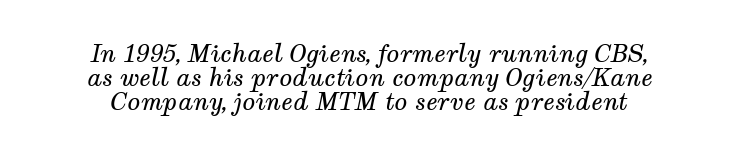
{"italic": "yes", "lean": "right", "slant_degrees": 12, "bold": "no", "underline": "no", "align": "center", "line_spacing": "tight", "line_spacing_ratio": 1.0, "letter_spacing": "normal", "letter_spacing_em": 0.0, "glyph_px": 24}
